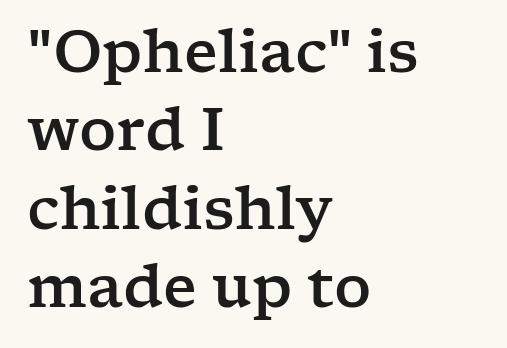
Q: Is the text italic (slanted)? A: No, it is upright.
Q: Is the typeface a serif or a sans-serif typeface? A: Serif.
Q: Is the text underlined? A: No.
Q: How is the paragraph aligned? A: Left-aligned.
Q: Is the spacing between letters normal or unusually wide? A: Normal.
Q: Is the spacing between lines tight, normal or loose? A: Normal.
Q: Width (condensed, normal, or wide)? A: Wide.
Q: Stroke contrast? A: Low.
Q: x-height? A: Medium.
Q: Monospaced? A: No.
